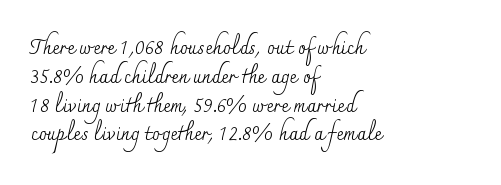
The typesetting does not lean heavy: it is not bold. These lines keep a tight, regular rhythm from letter to letter. Anything drawn beneath the words? Only blank space. The designer left line spacing at the default. Caption: multi-line text, flush left, ragged right.
